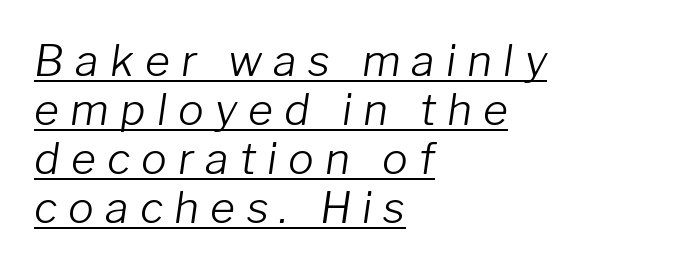
{"italic": "yes", "lean": "right", "slant_degrees": 8, "bold": "no", "weight": "light", "width": "normal", "stroke_contrast": "low", "x_height": "medium", "monospaced": "no", "underline": "yes", "align": "left", "line_spacing": "tight", "line_spacing_ratio": 1.14, "letter_spacing": "wide", "letter_spacing_em": 0.26, "glyph_px": 43}
